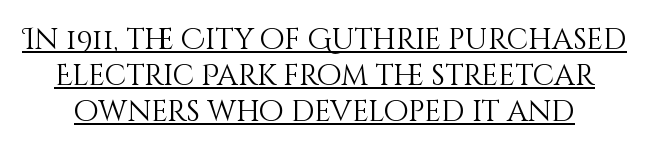
The lettering holds an erect, upright posture throughout. Honestly, the underline is the first thing you notice here. Looks like regular typesetting: each glyph gets only the width it needs. The tracking reads as untouched default to a designer's eye. The typeface has the unassuming heft of standard copy or less.
